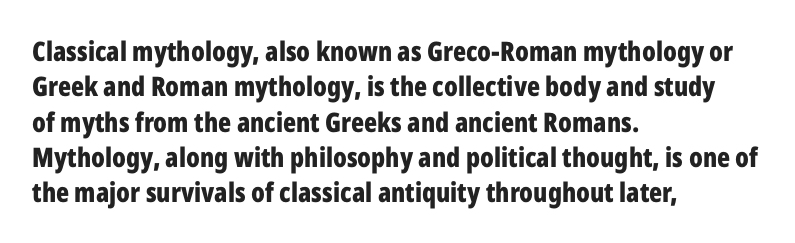
{"italic": "no", "bold": "yes", "underline": "no", "align": "left", "line_spacing": "normal", "line_spacing_ratio": 1.31, "letter_spacing": "normal", "letter_spacing_em": 0.0, "glyph_px": 27}
